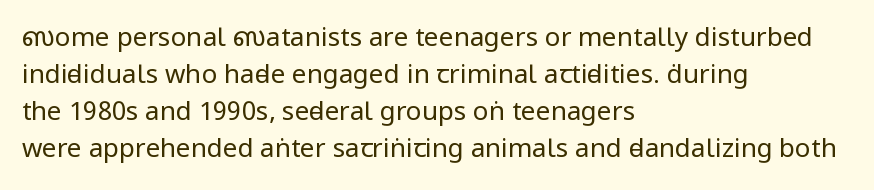
The image shows 26 px text type, upright; set left-aligned, normal line spacing (1.42x), normal letter spacing, not underlined.
